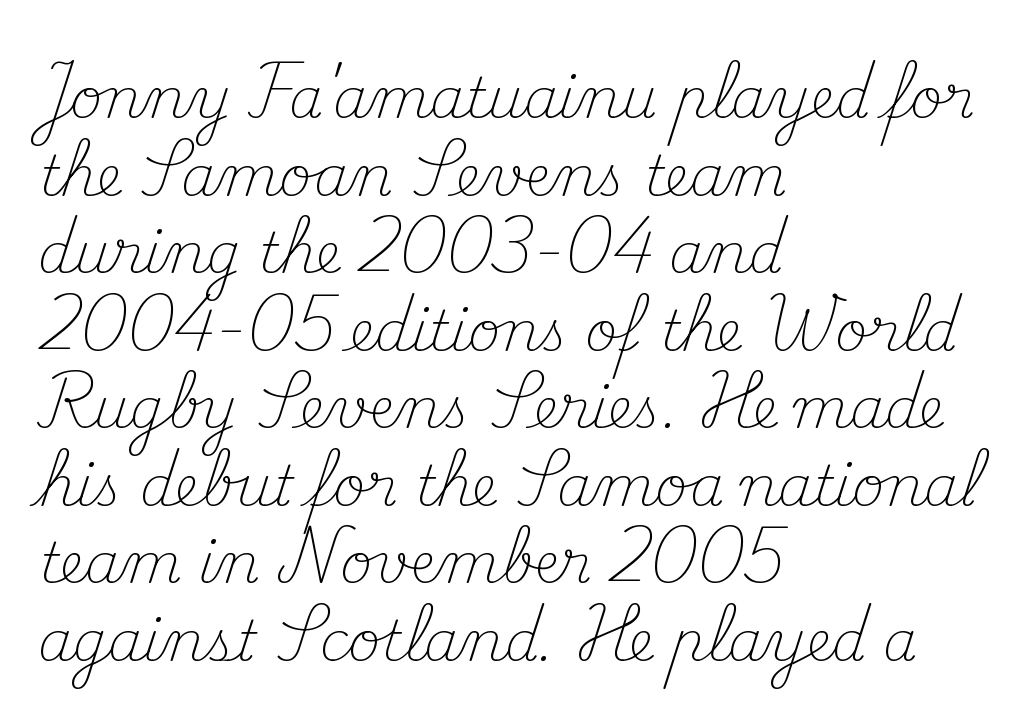
Character widths vary here, with narrow letters taking less room than wide ones. Font category for this specimen: serif. In terms of leading, this rendering sits right in the middle. Rule under the text: the space is simply empty.
